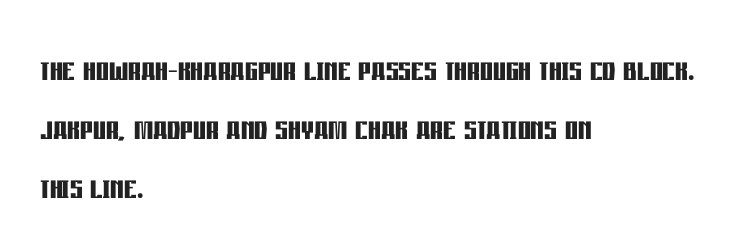
What weight is shown? A full bold with thick strokes. Italic? Not at all — the glyphs are vertical. The block of text has a typical density, with ordinary space between rows. Anything drawn beneath the words? Only blank space. Horizontal alignment here is leftward, the default for most running prose.
